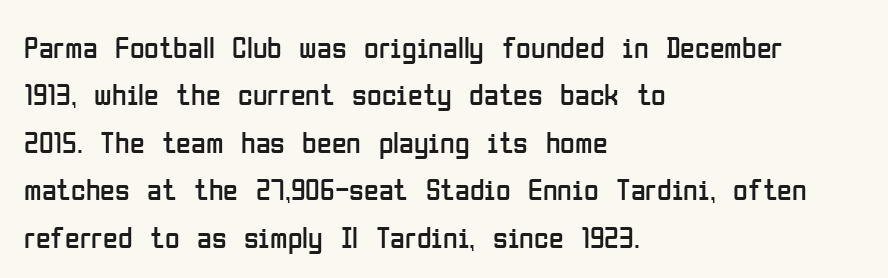
{"serif": "no", "italic": "no", "bold": "no", "weight": "regular", "width": "condensed", "stroke_contrast": "low", "x_height": "medium", "monospaced": "no", "underline": "no", "align": "left", "line_spacing": "normal", "line_spacing_ratio": 1.58, "letter_spacing": "normal", "letter_spacing_em": 0.0, "glyph_px": 30}
